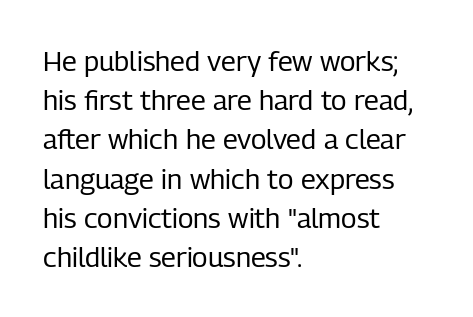
The image shows 28 px regular-weight, condensed sans-serif type, upright; set left-aligned, normal line spacing (1.4x), normal letter spacing, not underlined; low stroke contrast and a medium x-height.
